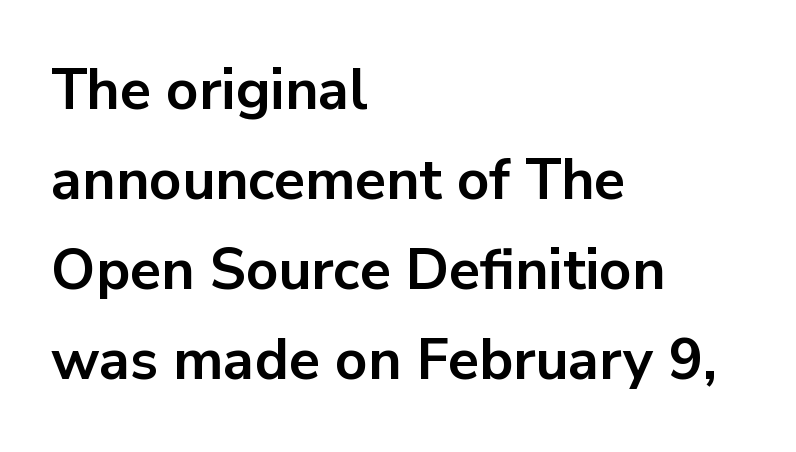
Q: Is the text bold? A: Yes.
Q: Is the text italic (slanted)? A: No, it is upright.
Q: Is the typeface a serif or a sans-serif typeface? A: Sans-serif.
Q: Is the text underlined? A: No.
Q: How is the paragraph aligned? A: Left-aligned.
Q: Is the spacing between letters normal or unusually wide? A: Normal.
Q: Is the spacing between lines tight, normal or loose? A: Normal.
Q: Width (condensed, normal, or wide)? A: Normal.
Q: Stroke contrast? A: Low.
Q: x-height? A: Medium.
Q: Monospaced? A: No.
